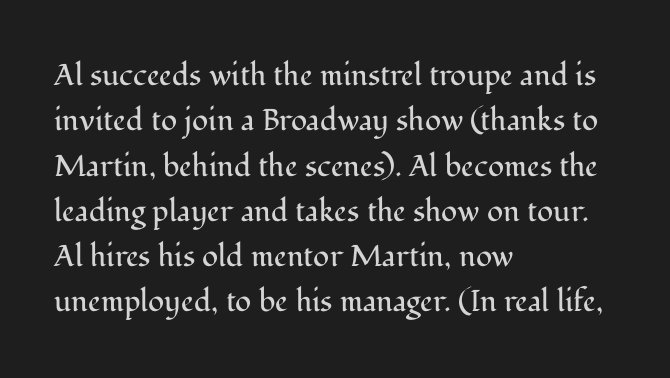
{"serif": "yes", "italic": "no", "bold": "no", "weight": "regular", "width": "normal", "stroke_contrast": "medium", "x_height": "medium", "monospaced": "no", "underline": "no", "align": "left", "line_spacing": "normal", "line_spacing_ratio": 1.51, "letter_spacing": "normal", "letter_spacing_em": 0.0, "glyph_px": 30}
